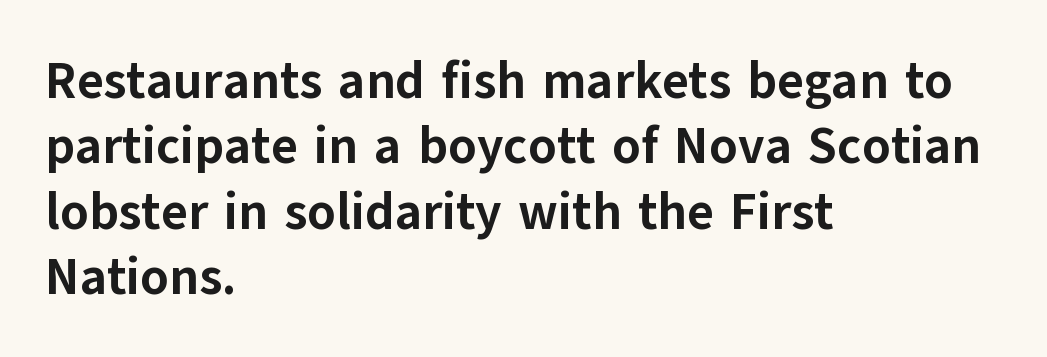
Words appear dense and cohesive because spacing is normal. Normally led — the rows are evenly, conventionally spaced. Looks like regular typesetting: each glyph gets only the width it needs. Has an underline been added? It has not. I'd call this a sans setting — the letters go barefoot.
